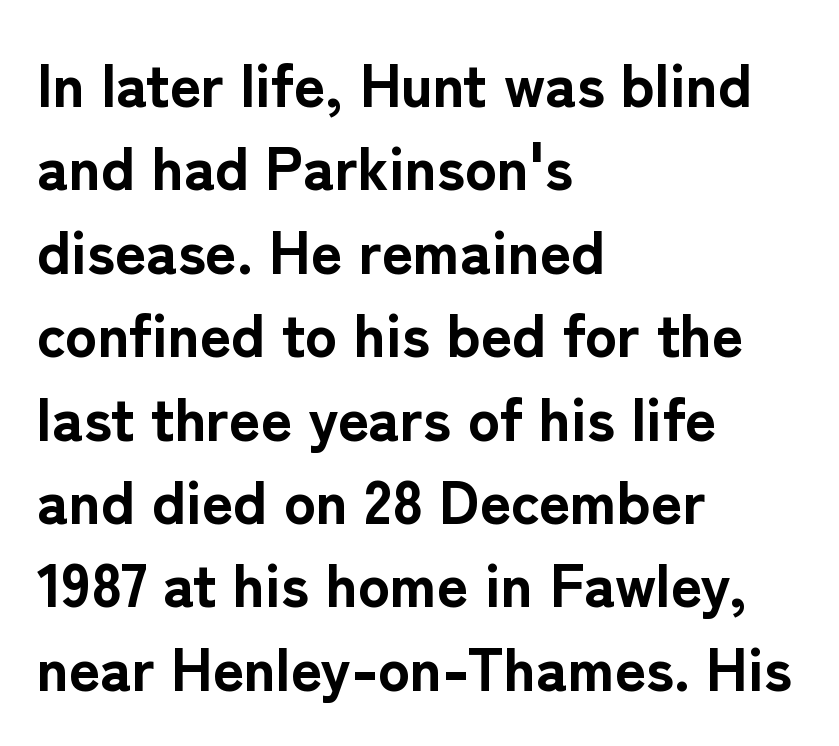
{"serif": "no", "italic": "no", "bold": "yes", "weight": "bold", "width": "normal", "stroke_contrast": "low", "x_height": "medium", "monospaced": "no", "underline": "no", "align": "left", "line_spacing": "normal", "line_spacing_ratio": 1.39, "letter_spacing": "normal", "letter_spacing_em": 0.0, "glyph_px": 60}
